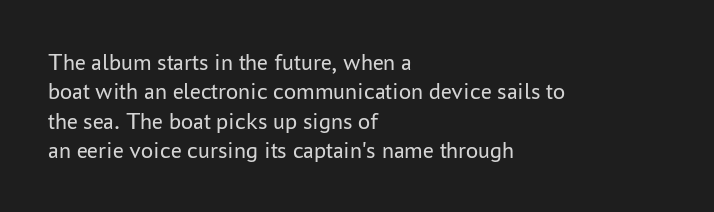
Q: Is the text bold? A: No.
Q: Is the text italic (slanted)? A: No, it is upright.
Q: Is the text underlined? A: No.
Q: How is the paragraph aligned? A: Left-aligned.
Q: Is the spacing between letters normal or unusually wide? A: Normal.
